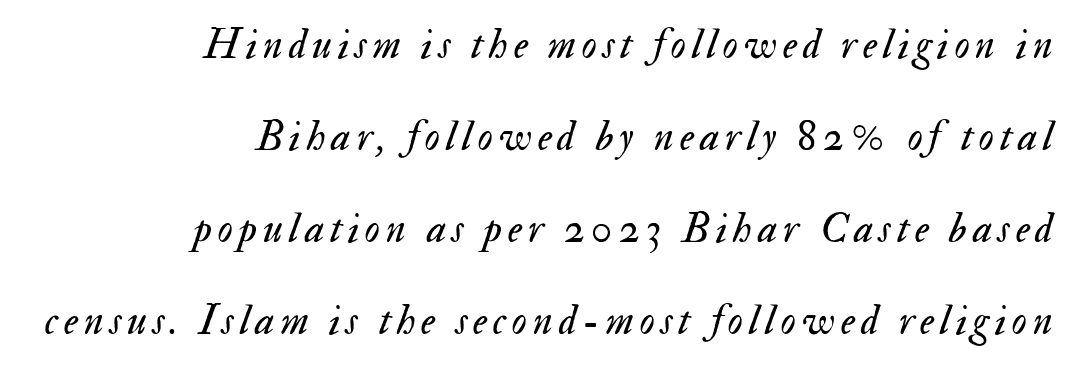
The image shows 42 px regular-weight type, italic (leaning right); set right-aligned, loose line spacing (2.19x), not underlined; medium stroke contrast and a small x-height.
